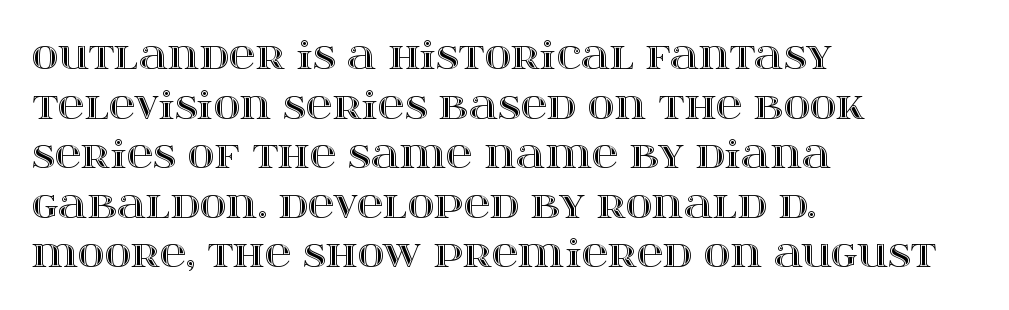
The image shows 37 px wide type, upright; set left-aligned, normal line spacing (1.34x), normal letter spacing, not underlined; a large x-height.
